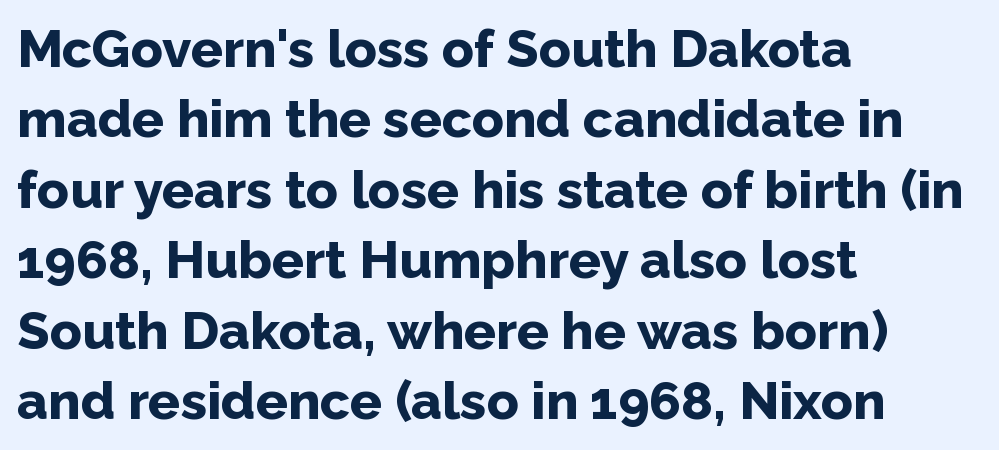
{"serif": "no", "italic": "no", "bold": "yes", "weight": "bold", "width": "normal", "stroke_contrast": "low", "x_height": "medium", "monospaced": "no", "underline": "no", "align": "left", "line_spacing": "normal", "line_spacing_ratio": 1.33, "letter_spacing": "normal", "letter_spacing_em": 0.0, "glyph_px": 53}
